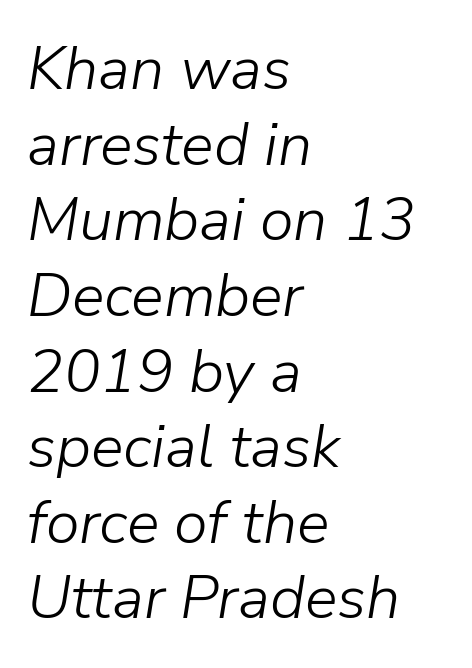
{"italic": "yes", "lean": "right", "slant_degrees": 9, "bold": "no", "weight": "light", "width": "normal", "stroke_contrast": "low", "x_height": "medium", "monospaced": "no", "underline": "no", "align": "left", "line_spacing_ratio": 1.24, "letter_spacing": "normal", "letter_spacing_em": 0.0, "glyph_px": 61}
